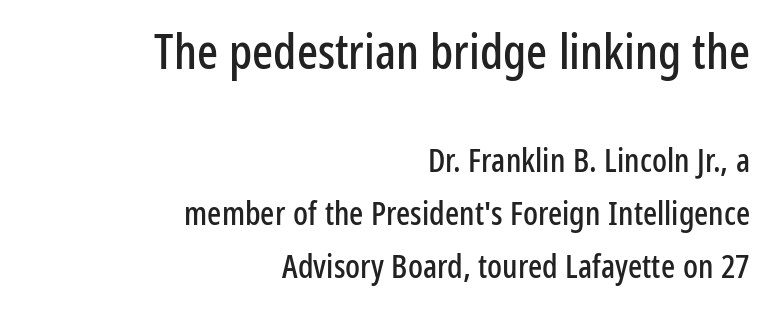
Unmarked baselines from the first word to the last. Character widths vary here, with narrow letters taking less room than wide ones. The letters in the upper block stand taller than those in the block below. This rendering uses right alignment, leaving the left contour irregular. Spacing between characters is what you'd get straight out of the box. The type family on display is of the sans-serif kind.
